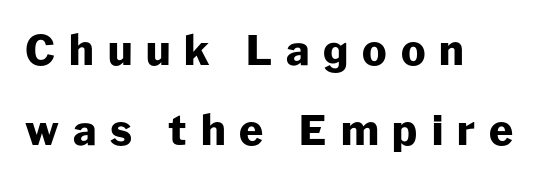
The image shows 41 px heavy sans-serif type, upright; set left-aligned, loose line spacing (1.96x), unusually wide letter spacing (+0.34 em), not underlined; low stroke contrast and a medium x-height.
